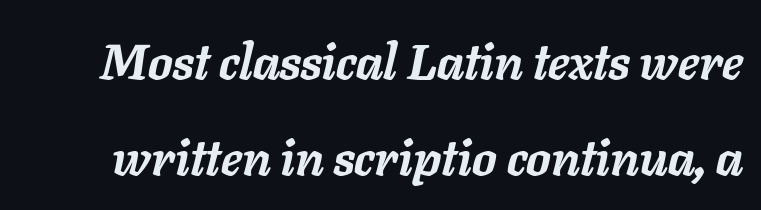
{"italic": "yes", "lean": "right", "slant_degrees": 11, "bold": "yes", "weight": "semibold", "width": "normal", "stroke_contrast": "low", "x_height": "medium", "monospaced": "no", "underline": "no", "line_spacing": "loose", "line_spacing_ratio": 1.96, "letter_spacing": "normal", "letter_spacing_em": 0.0, "glyph_px": 49}
